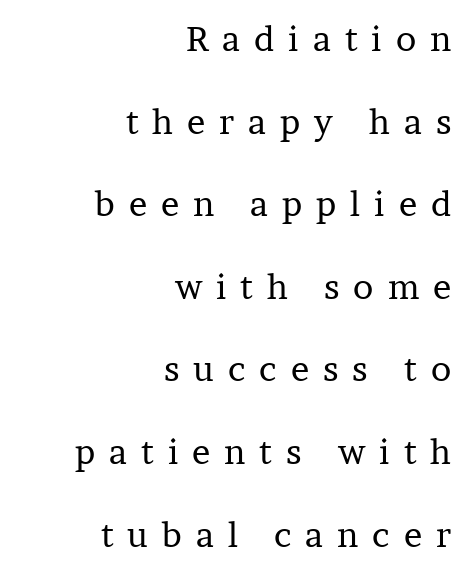
{"serif": "yes", "italic": "no", "bold": "no", "weight": "regular", "width": "normal", "stroke_contrast": "low", "x_height": "medium", "monospaced": "no", "underline": "no", "align": "right", "line_spacing": "loose", "line_spacing_ratio": 2.43, "letter_spacing": "wide", "letter_spacing_em": 0.41, "glyph_px": 34}
